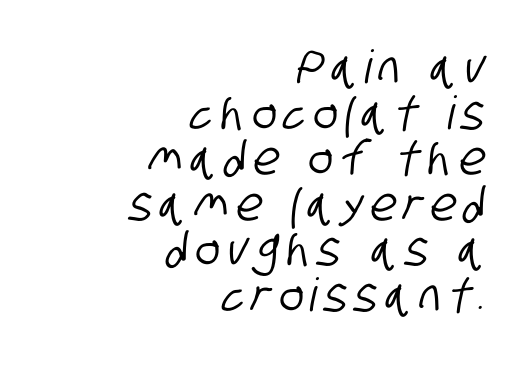
The image shows 46 px condensed sans-serif type; set right-aligned, tight line spacing (0.99x), not underlined; low stroke contrast and a large x-height.
